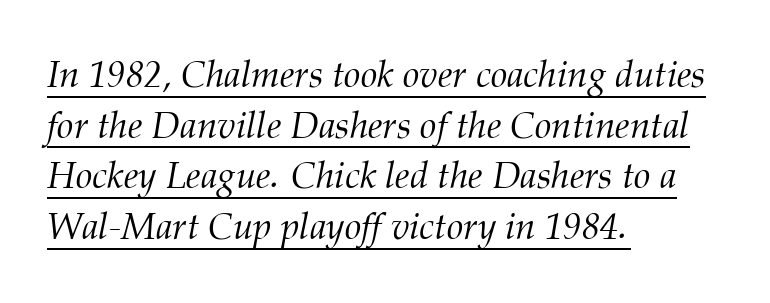
Q: Is the text bold? A: No.
Q: Is the text italic (slanted)? A: Yes, it leans right by about 12 degrees.
Q: Is the typeface a serif or a sans-serif typeface? A: Serif.
Q: Is the text underlined? A: Yes.
Q: How is the paragraph aligned? A: Left-aligned.
Q: Is the spacing between letters normal or unusually wide? A: Normal.
Q: Is the spacing between lines tight, normal or loose? A: Normal.
Q: Width (condensed, normal, or wide)? A: Normal.
Q: Stroke contrast? A: Medium.
Q: x-height? A: Medium.
Q: Monospaced? A: No.
